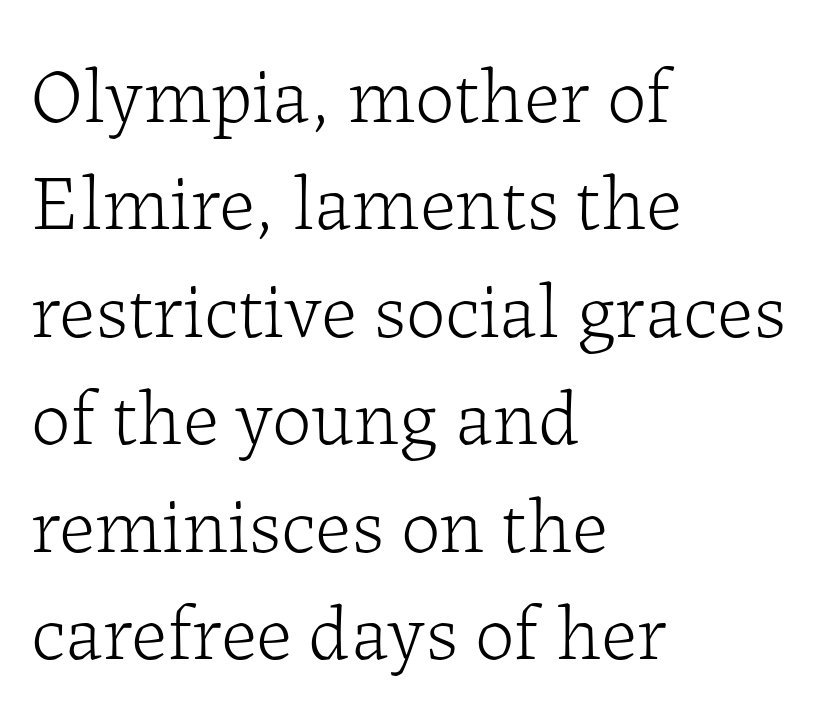
The image shows 79 px light serif type, upright; set left-aligned, normal line spacing (1.36x), normal letter spacing, not underlined; low stroke contrast and a medium x-height.
